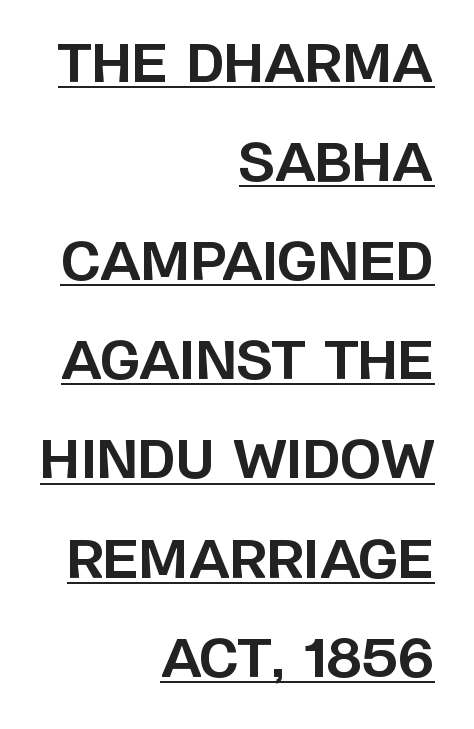
{"serif": "no", "italic": "no", "bold": "yes", "weight": "bold", "width": "normal", "stroke_contrast": "low", "x_height": "large", "monospaced": "no", "underline": "yes", "align": "right", "line_spacing_ratio": 1.87, "letter_spacing": "normal", "letter_spacing_em": 0.0, "glyph_px": 53}
